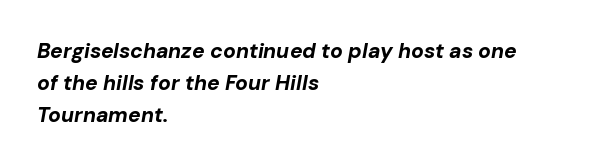
Italic? Definitely — the glyphs are oblique. Visually the block forms a straight wall on the left and a jagged coastline on the right. Descender tails drop into unmarked territory. The vertical gap from one line to the next is medium. Between one letter and the next there's only the usual sliver of space. The rendering uses a bold face; every stroke is thick and dark.
